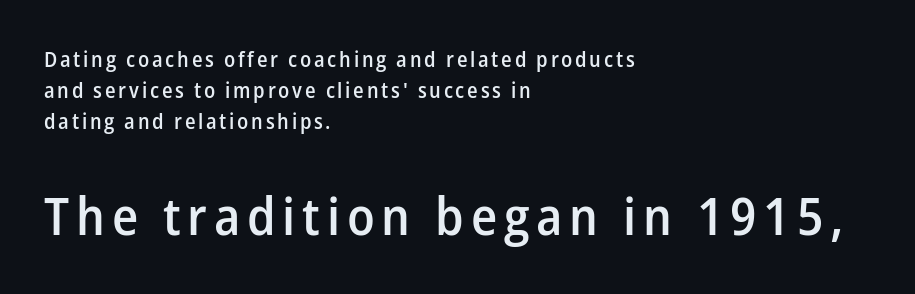
The image shows 52 px semibold sans-serif type, upright; set left-aligned, normal line spacing (1.48x), not underlined; the second (bottom) block is 2.48x larger; low stroke contrast and a medium x-height.
